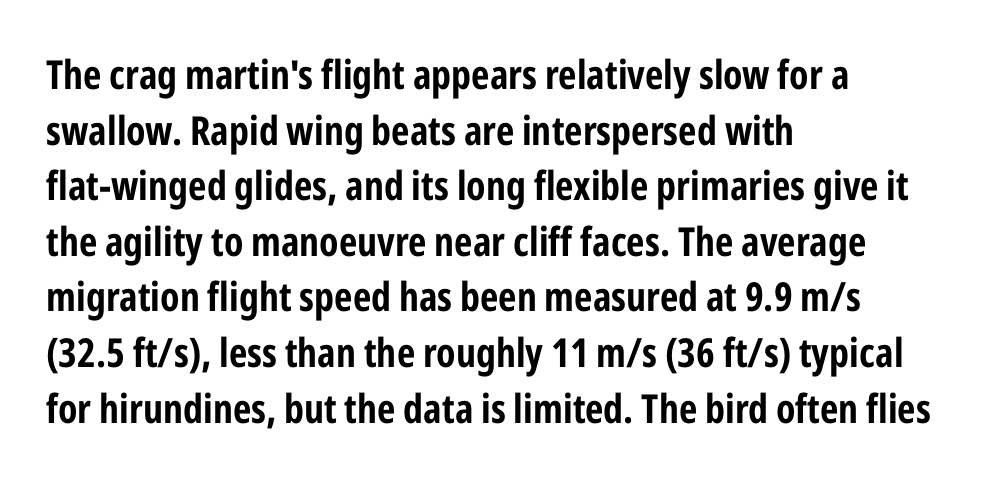
The image shows 40 px bold, condensed sans-serif type, upright; set left-aligned, normal line spacing (1.39x), normal letter spacing, not underlined; low stroke contrast and a medium x-height.
